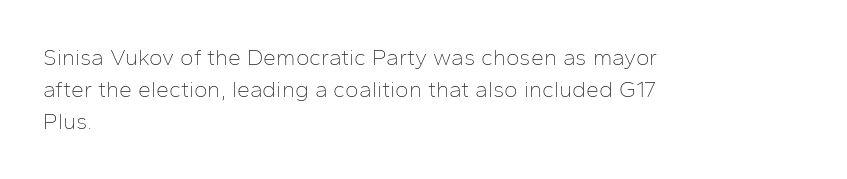
The image shows 23 px text type, upright; set left-aligned, normal line spacing (1.4x), normal letter spacing, not underlined.
